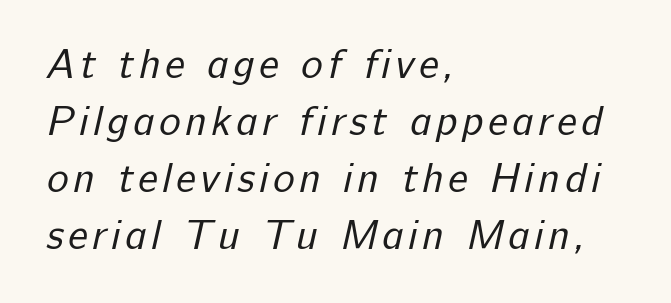
The image shows 41 px regular-weight sans-serif type; set left-aligned, normal line spacing (1.39x), not underlined; low stroke contrast and a medium x-height.
